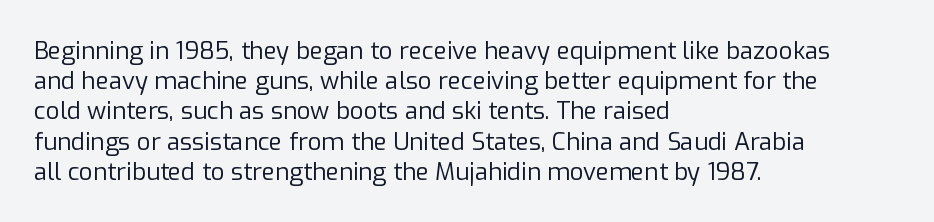
Q: Is the text bold? A: No.
Q: Is the text italic (slanted)? A: No, it is upright.
Q: Is the text underlined? A: No.
Q: How is the paragraph aligned? A: Left-aligned.
Q: Is the spacing between letters normal or unusually wide? A: Normal.
Q: Is the spacing between lines tight, normal or loose? A: Normal.
